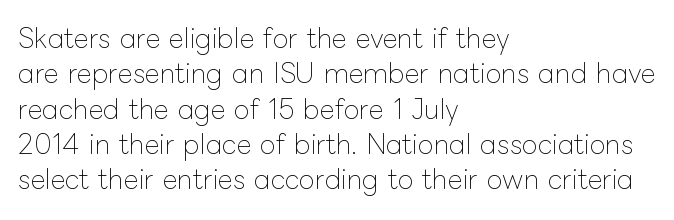
The image shows 26 px text type, upright; set left-aligned, normal line spacing (1.36x), normal letter spacing, not underlined.
